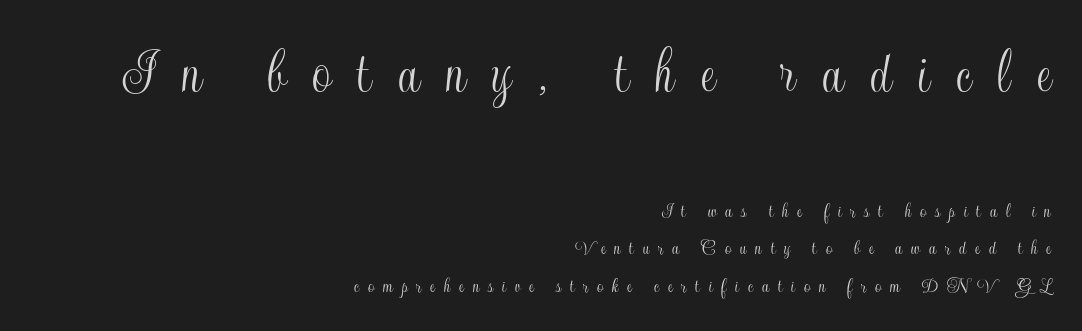
Q: Is the text italic (slanted)? A: Yes.
Q: Is the text underlined? A: No.
Q: How is the paragraph aligned? A: Right-aligned.
Q: Is the spacing between letters normal or unusually wide? A: Unusually wide.
Q: Which block of text is set in a larger size, the first (top) or the second (bottom)? A: The first (top) one.
Q: Width (condensed, normal, or wide)? A: Condensed.
Q: x-height? A: Small.
Q: Monospaced? A: No.
